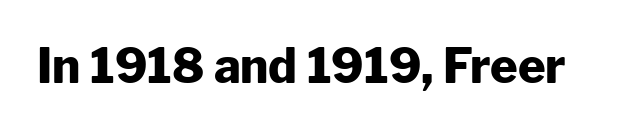
Q: Is the text bold? A: Yes.
Q: Is the text italic (slanted)? A: No, it is upright.
Q: Is the typeface a serif or a sans-serif typeface? A: Sans-serif.
Q: Is the text underlined? A: No.
Q: Is the spacing between letters normal or unusually wide? A: Normal.
Q: Width (condensed, normal, or wide)? A: Normal.
Q: Stroke contrast? A: Low.
Q: x-height? A: Medium.
Q: Monospaced? A: No.
